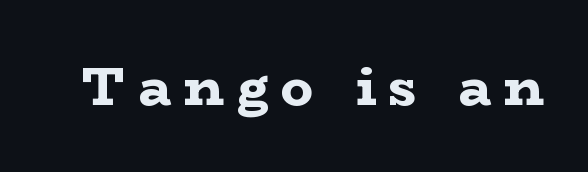
Q: Is the text bold? A: Yes.
Q: Is the text italic (slanted)? A: No, it is upright.
Q: Is the typeface a serif or a sans-serif typeface? A: Serif.
Q: Is the text underlined? A: No.
Q: Is the spacing between letters normal or unusually wide? A: Unusually wide.
Q: Width (condensed, normal, or wide)? A: Wide.
Q: Stroke contrast? A: Low.
Q: x-height? A: Medium.
Q: Monospaced? A: No.
